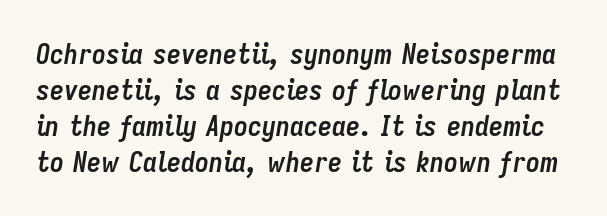
{"italic": "yes", "lean": "right", "slant_degrees": 9, "bold": "yes", "weight": "semibold", "width": "condensed", "stroke_contrast": "low", "x_height": "medium", "monospaced": "no", "underline": "no", "line_spacing": "normal", "line_spacing_ratio": 1.28, "letter_spacing": "normal", "letter_spacing_em": 0.0, "glyph_px": 28}
